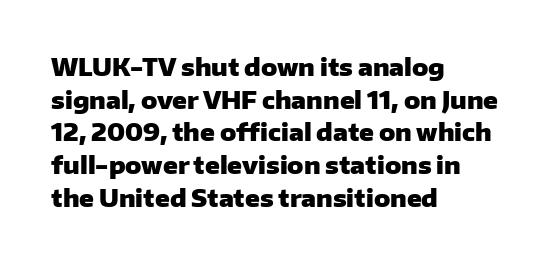
Q: Is the text bold? A: Yes.
Q: Is the text italic (slanted)? A: No, it is upright.
Q: Is the text underlined? A: No.
Q: How is the paragraph aligned? A: Left-aligned.
Q: Is the spacing between letters normal or unusually wide? A: Normal.
Q: Is the spacing between lines tight, normal or loose? A: Normal.
